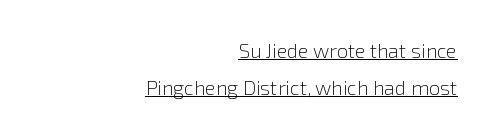
Q: Is the text bold? A: No.
Q: Is the text italic (slanted)? A: No, it is upright.
Q: Is the text underlined? A: Yes.
Q: How is the paragraph aligned? A: Right-aligned.
Q: Is the spacing between letters normal or unusually wide? A: Normal.
